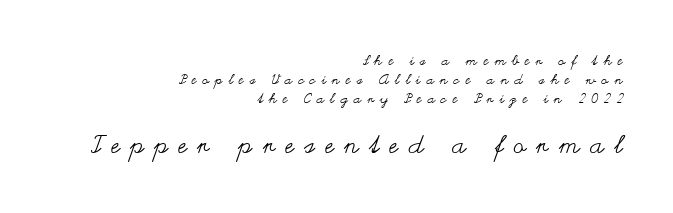
{"bold": "no", "underline": "no", "align": "right", "line_spacing": "normal", "line_spacing_ratio": 1.35, "letter_spacing": "wide", "letter_spacing_em": 0.42, "larger_block": "second", "size_ratio": 1.79, "glyph_px": 25}
